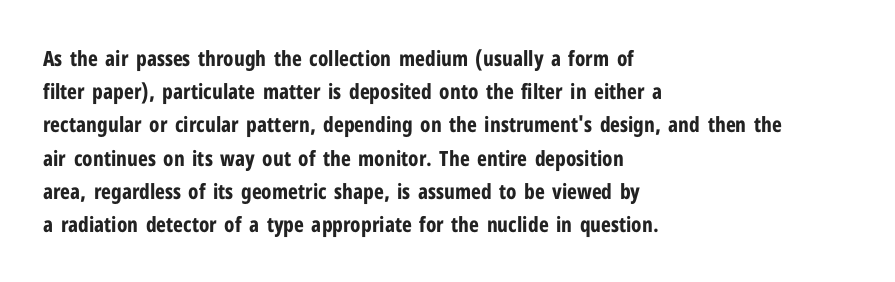
The image shows 21 px bold type, upright; set left-aligned, normal line spacing (1.58x), normal letter spacing, not underlined.
